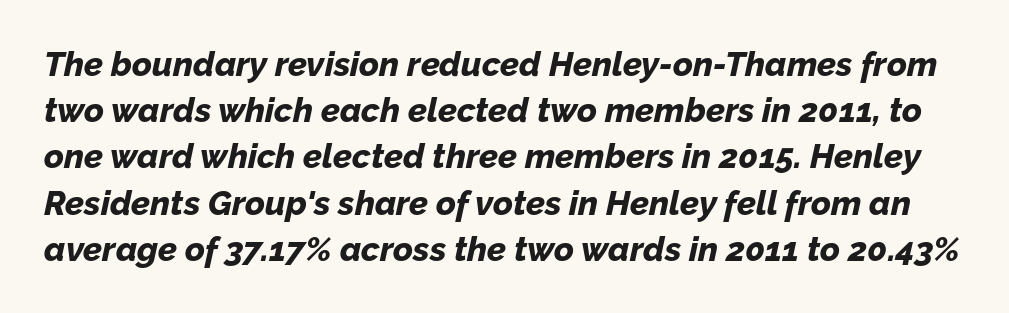
The image shows 34 px bold type, italic (leaning right); set normal line spacing (1.36x), normal letter spacing, not underlined; low stroke contrast and a medium x-height.
